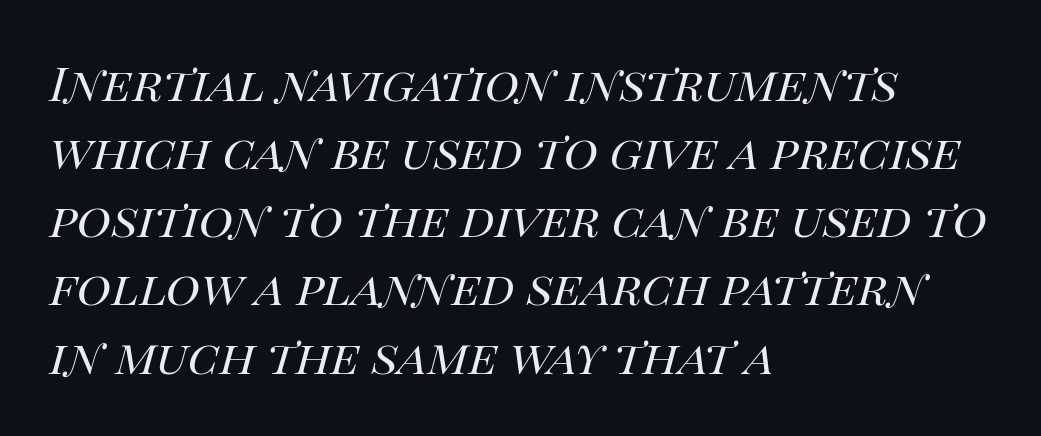
Do the characters align in a grid? No, the font is proportional. Successive baselines arrive at the customary interval. These lines keep a tight, regular rhythm from letter to letter. Caption: multi-line text, flush left, ragged right. These glyphs show unthickened strokes, regular width or finer. The zone under the glyphs is completely vacant.
